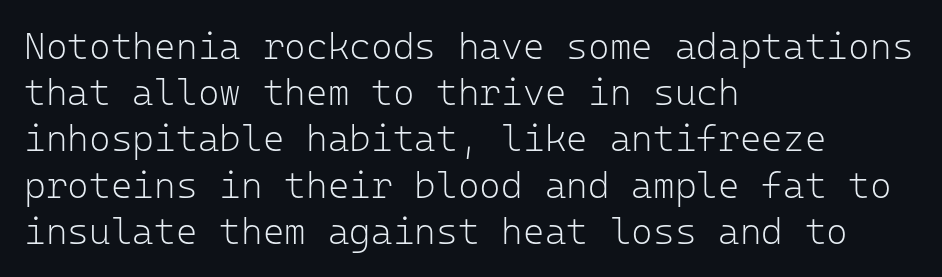
{"serif": "no", "italic": "no", "bold": "no", "weight": "light", "width": "normal", "stroke_contrast": "low", "x_height": "medium", "monospaced": "yes", "underline": "no", "align": "left", "line_spacing": "normal", "line_spacing_ratio": 1.25, "letter_spacing": "normal", "letter_spacing_em": 0.0, "glyph_px": 37}
